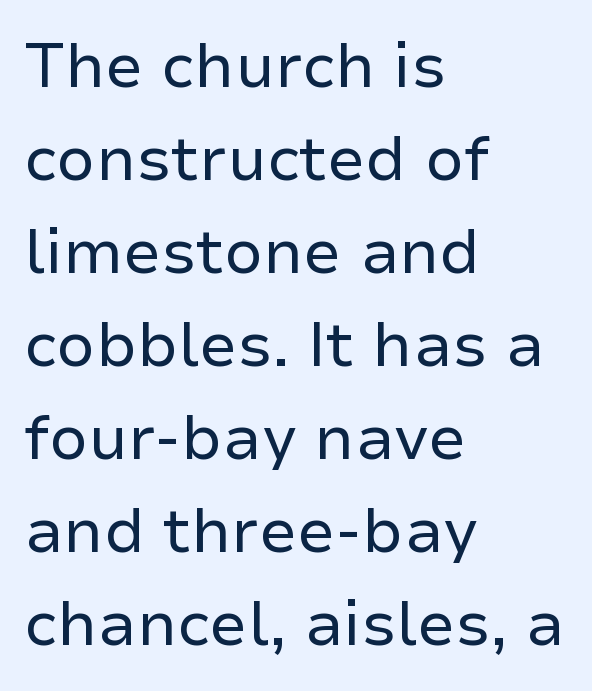
The rendering uses natural spacing where letterforms have individual widths. No feet cap the strokes, marking this as sans-serif type. No extra tracking has been applied to these lines. Line spacing here is normal. If you drew a ruler down the left edge, every line would touch it. Descenders hang freely into open space.
